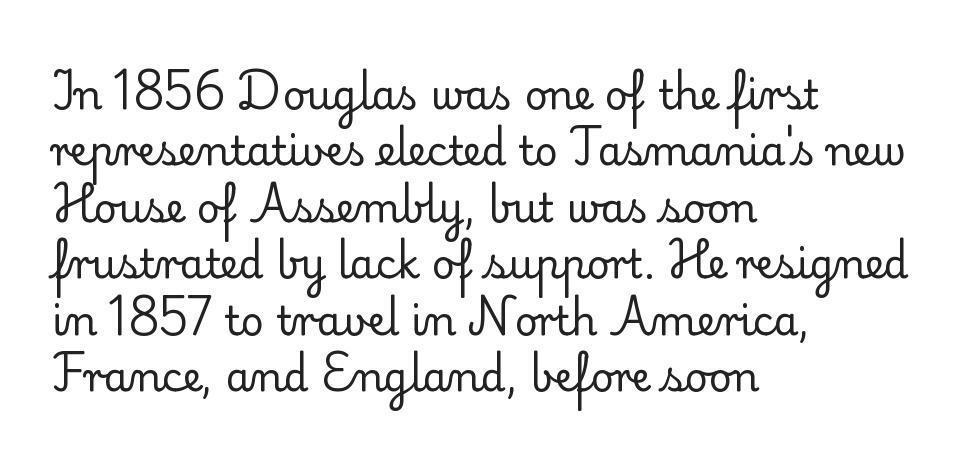
{"serif": "yes", "italic": "no", "bold": "no", "weight": "regular", "width": "normal", "stroke_contrast": "low", "x_height": "small", "monospaced": "no", "underline": "no", "align": "left", "line_spacing": "normal", "line_spacing_ratio": 1.41, "letter_spacing": "normal", "letter_spacing_em": 0.0, "glyph_px": 40}
